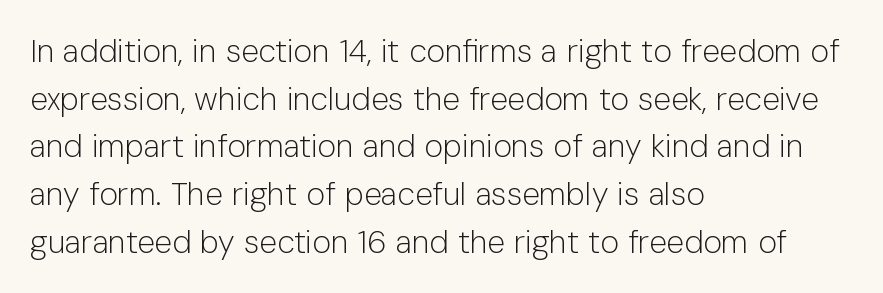
The image shows 32 px light sans-serif type, upright; set left-aligned, normal line spacing (1.49x), normal letter spacing, not underlined; low stroke contrast and a medium x-height.
